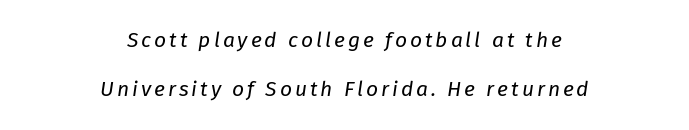
{"italic": "yes", "lean": "right", "slant_degrees": 8, "bold": "no", "underline": "no", "align": "center", "line_spacing": "loose", "line_spacing_ratio": 2.34, "glyph_px": 21}
